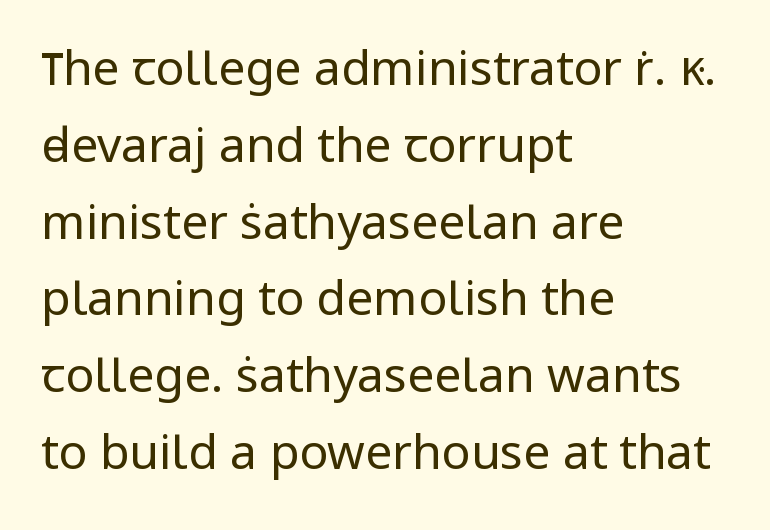
{"serif": "no", "italic": "no", "bold": "no", "weight": "regular", "width": "normal", "stroke_contrast": "low", "x_height": "medium", "monospaced": "no", "underline": "no", "align": "left", "line_spacing": "normal", "line_spacing_ratio": 1.6, "letter_spacing": "normal", "letter_spacing_em": 0.0, "glyph_px": 48}
